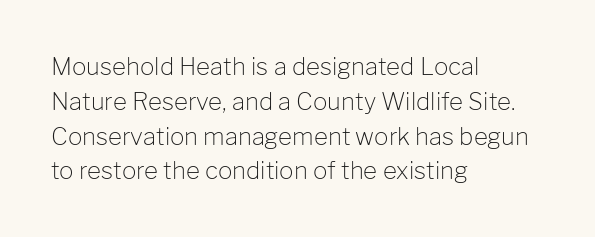
Summary of weight: not heavy and not bold. The passage shown stacks its lines at a standard gap. Upright lettering throughout. Tracking value appears to be zero — textbook default spacing.
